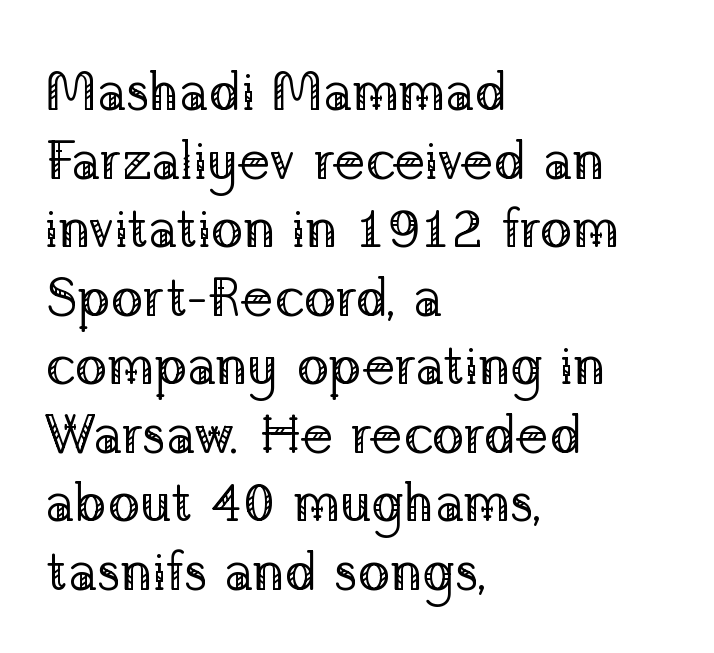
{"serif": "yes", "italic": "no", "bold": "no", "weight": "regular", "width": "normal", "stroke_contrast": "low", "x_height": "medium", "monospaced": "no", "underline": "no", "align": "left", "line_spacing": "normal", "line_spacing_ratio": 1.27, "letter_spacing": "normal", "letter_spacing_em": 0.0, "glyph_px": 54}
